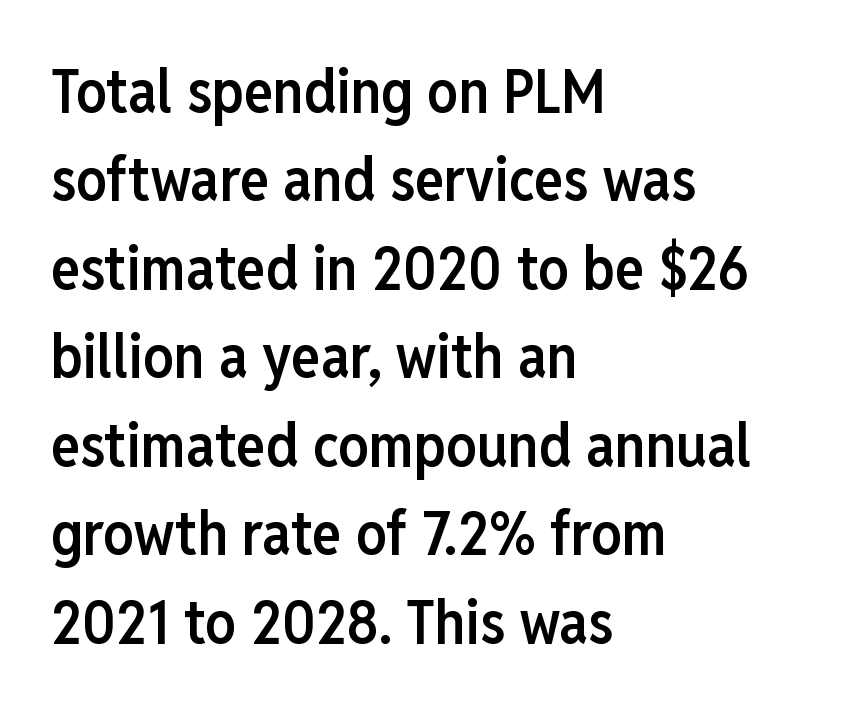
{"serif": "no", "italic": "no", "bold": "semi", "weight": "semibold", "width": "condensed", "stroke_contrast": "low", "x_height": "medium", "monospaced": "no", "underline": "no", "align": "left", "line_spacing": "normal", "line_spacing_ratio": 1.45, "letter_spacing": "normal", "letter_spacing_em": 0.0, "glyph_px": 61}
